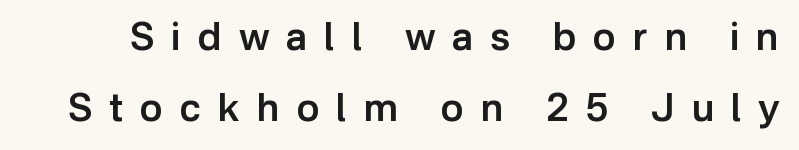
The image shows 38 px semibold sans-serif type, upright; set line spacing 1.86x, unusually wide letter spacing (+0.45 em), not underlined; low stroke contrast and a medium x-height.
